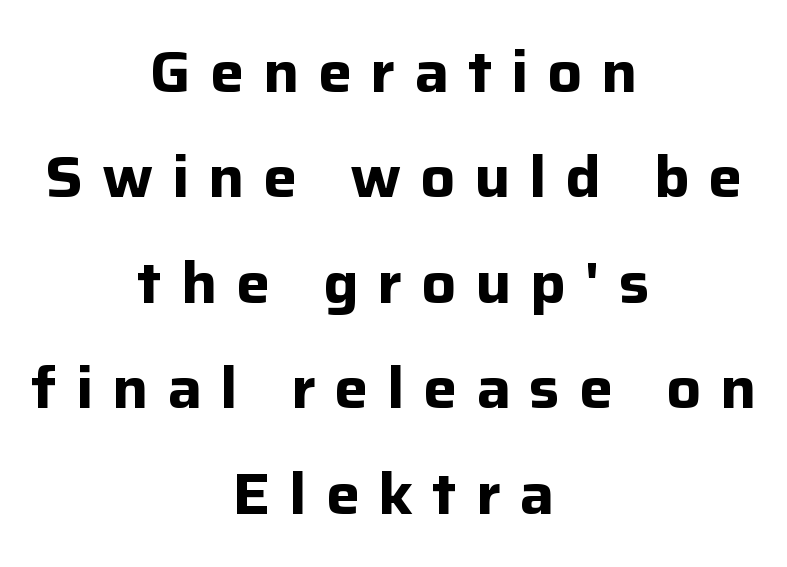
Q: Is the text bold? A: Yes.
Q: Is the text italic (slanted)? A: No, it is upright.
Q: Is the typeface a serif or a sans-serif typeface? A: Sans-serif.
Q: Is the text underlined? A: No.
Q: How is the paragraph aligned? A: Centered.
Q: Is the spacing between letters normal or unusually wide? A: Unusually wide.
Q: Width (condensed, normal, or wide)? A: Normal.
Q: Stroke contrast? A: Low.
Q: x-height? A: Medium.
Q: Monospaced? A: No.
